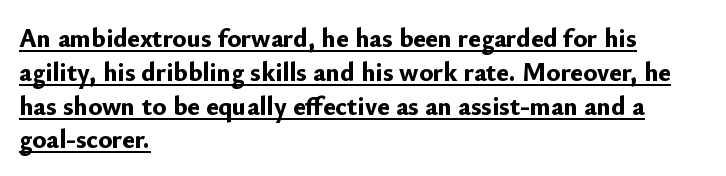
{"italic": "no", "bold": "yes", "underline": "yes", "align": "left", "line_spacing": "normal", "line_spacing_ratio": 1.3, "letter_spacing": "normal", "letter_spacing_em": 0.0, "glyph_px": 26}
